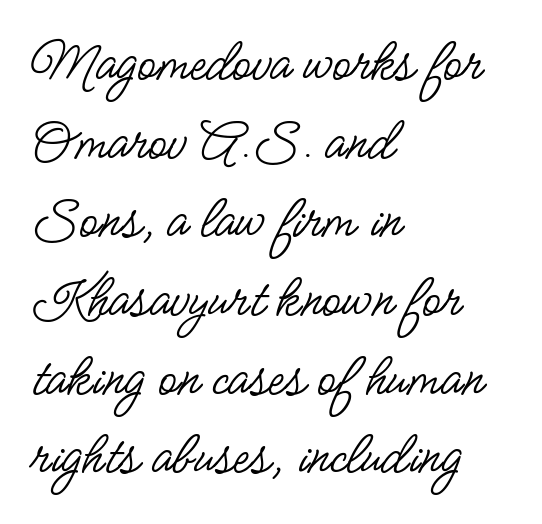
The image shows 61 px regular-weight, condensed sans-serif type; set left-aligned, normal line spacing (1.29x), normal letter spacing, not underlined; low stroke contrast and a small x-height.
